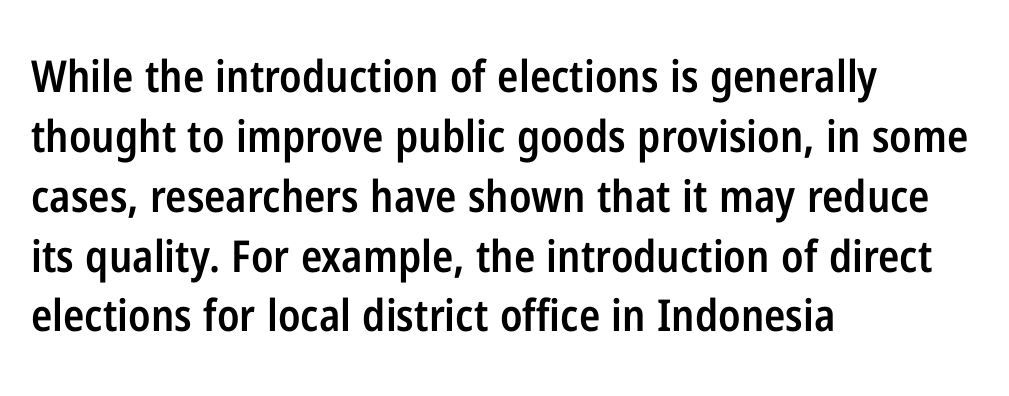
{"serif": "no", "italic": "no", "bold": "semi", "weight": "semibold", "width": "condensed", "stroke_contrast": "low", "x_height": "medium", "monospaced": "no", "underline": "no", "align": "left", "line_spacing": "normal", "line_spacing_ratio": 1.36, "letter_spacing": "normal", "letter_spacing_em": 0.0, "glyph_px": 44}
